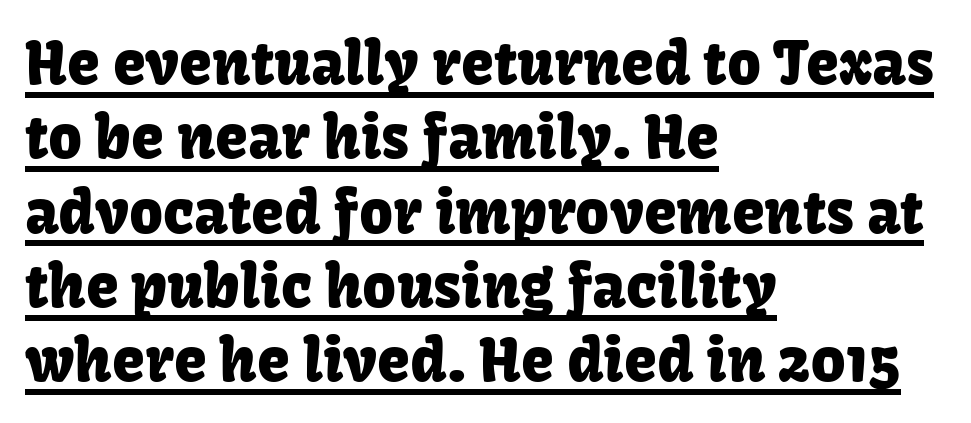
Regarding leading, the lines here are spaced in the standard way. Compared with typical body copy, the letter spacing here is the same. Notice how the stems are strictly vertical — no italics here. Spacing verdict: proportional, widths tailored to each character.
